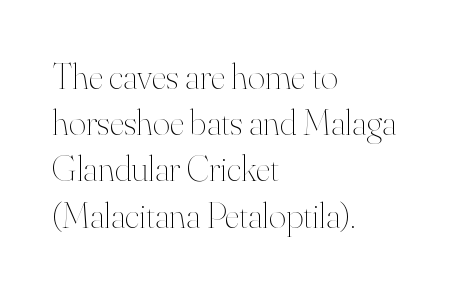
{"italic": "no", "bold": "no", "weight": "thin", "width": "normal", "stroke_contrast": "high", "x_height": "small", "monospaced": "no", "underline": "no", "align": "left", "line_spacing": "normal", "line_spacing_ratio": 1.25, "letter_spacing": "normal", "letter_spacing_em": 0.0, "glyph_px": 37}
